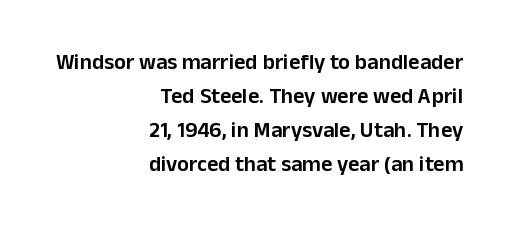
{"italic": "no", "bold": "semi", "underline": "no", "align": "right", "line_spacing": "normal", "line_spacing_ratio": 1.54, "letter_spacing": "normal", "letter_spacing_em": 0.0, "glyph_px": 22}
